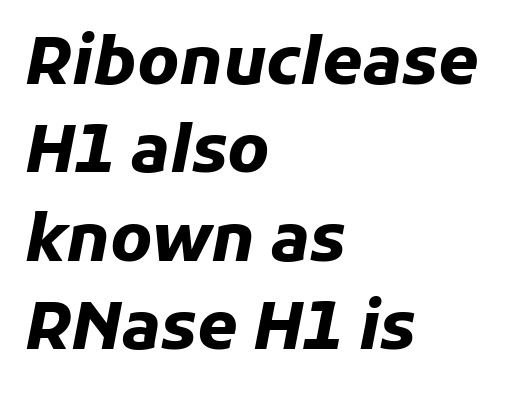
The image shows 65 px heavy type, italic (leaning right); set left-aligned, normal line spacing (1.36x), normal letter spacing, not underlined; low stroke contrast and a medium x-height.
